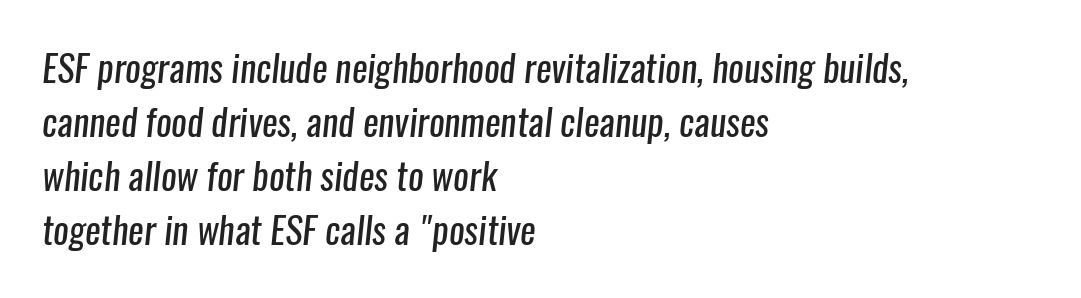
Q: Is the text bold? A: No.
Q: Is the typeface a serif or a sans-serif typeface? A: Sans-serif.
Q: Is the text underlined? A: No.
Q: How is the paragraph aligned? A: Left-aligned.
Q: Is the spacing between letters normal or unusually wide? A: Normal.
Q: Is the spacing between lines tight, normal or loose? A: Normal.
Q: Width (condensed, normal, or wide)? A: Condensed.
Q: Stroke contrast? A: Low.
Q: x-height? A: Medium.
Q: Monospaced? A: No.
